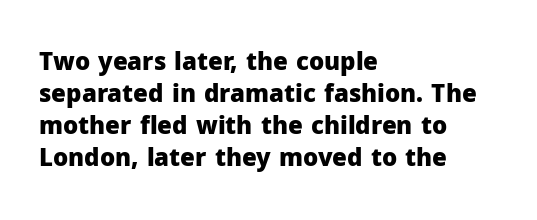
{"italic": "no", "bold": "yes", "underline": "no", "align": "left", "line_spacing": "normal", "line_spacing_ratio": 1.33, "letter_spacing": "normal", "letter_spacing_em": 0.0, "glyph_px": 24}
